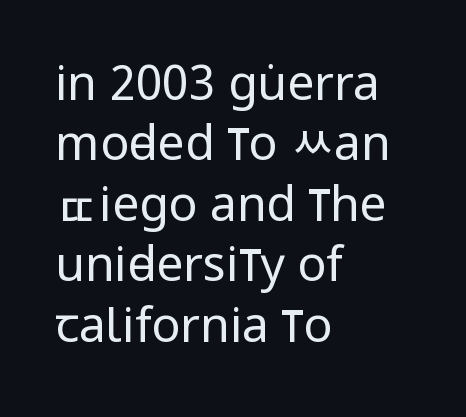
{"serif": "no", "italic": "no", "bold": "no", "weight": "regular", "width": "condensed", "stroke_contrast": "low", "x_height": "large", "monospaced": "no", "underline": "no", "align": "left", "line_spacing": "normal", "line_spacing_ratio": 1.26, "letter_spacing": "normal", "letter_spacing_em": 0.0, "glyph_px": 48}
